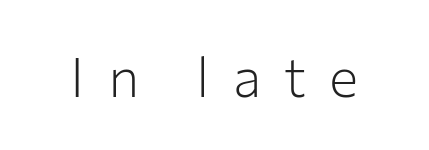
{"serif": "no", "italic": "no", "bold": "no", "weight": "light", "width": "normal", "stroke_contrast": "low", "x_height": "medium", "monospaced": "no", "underline": "no", "letter_spacing": "wide", "letter_spacing_em": 0.42, "glyph_px": 55}
